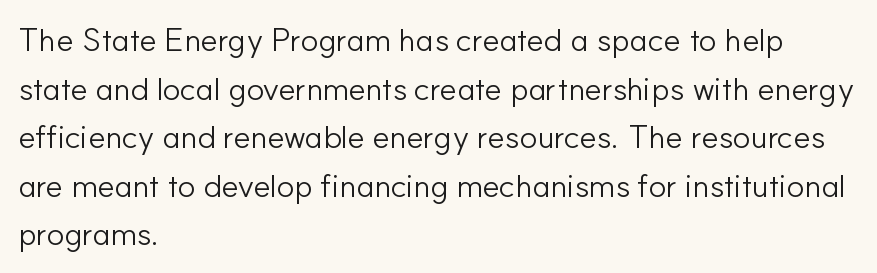
The image shows 33 px light sans-serif type, upright; set left-aligned, normal line spacing (1.47x), normal letter spacing, not underlined; low stroke contrast and a small x-height.
